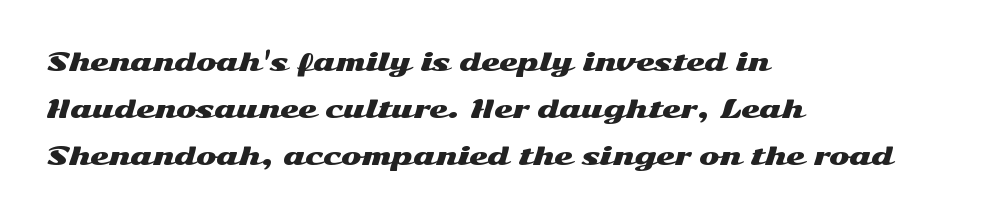
Lines of text with bare space underneath. You could fit nearly another row in the gap between these rows. Compared with typical body copy, the letter spacing here is the same.
